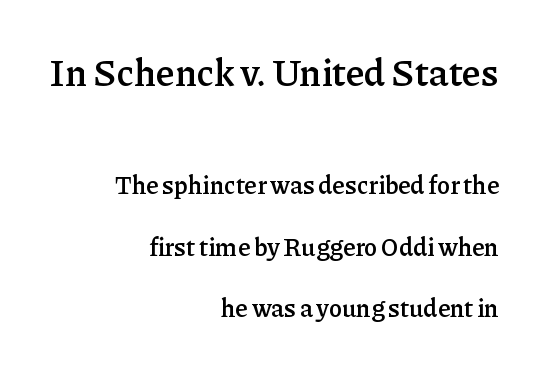
The image shows 38 px semibold serif type, upright; set right-aligned, loose line spacing (2.45x), normal letter spacing, not underlined; the first (top) block is 1.52x larger; low stroke contrast and a medium x-height.
